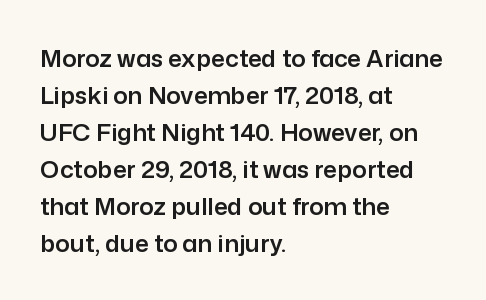
The image shows 24 px text type, upright; set left-aligned, normal line spacing (1.54x), normal letter spacing, not underlined.
